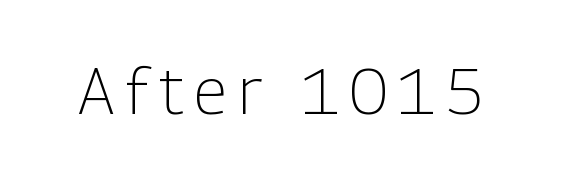
{"serif": "no", "italic": "no", "bold": "no", "weight": "light", "width": "condensed", "stroke_contrast": "low", "x_height": "medium", "monospaced": "no", "underline": "no", "glyph_px": 64}
